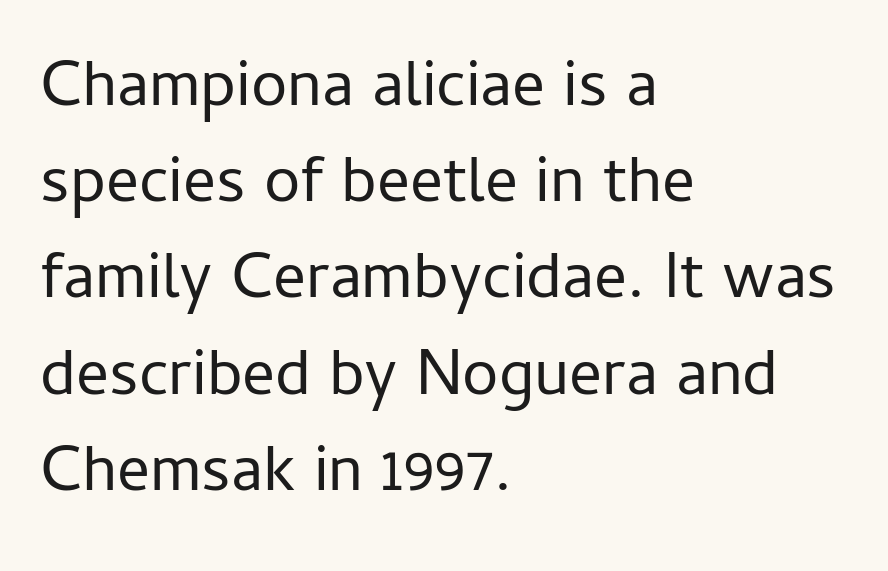
These lines sit exactly where default settings would place them. Anything drawn beneath the words? Only blank space. When letters stand straight like this, we call the style roman or upright. The rendering uses natural spacing where letterforms have individual widths. Stroke mass is kept to a normal reading level or below. Is this a sans? Yes — the strokes have no serifs.
